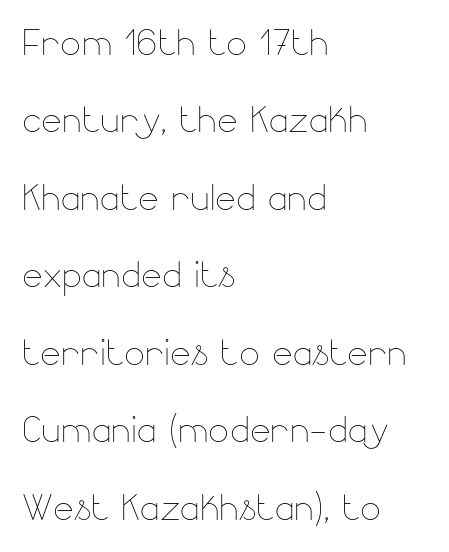
Q: Is the text bold? A: No.
Q: Is the text italic (slanted)? A: No, it is upright.
Q: Is the text underlined? A: No.
Q: How is the paragraph aligned? A: Left-aligned.
Q: Is the spacing between letters normal or unusually wide? A: Normal.
Q: Is the spacing between lines tight, normal or loose? A: Normal.
Q: Width (condensed, normal, or wide)? A: Normal.
Q: Stroke contrast? A: Low.
Q: x-height? A: Small.
Q: Monospaced? A: No.
